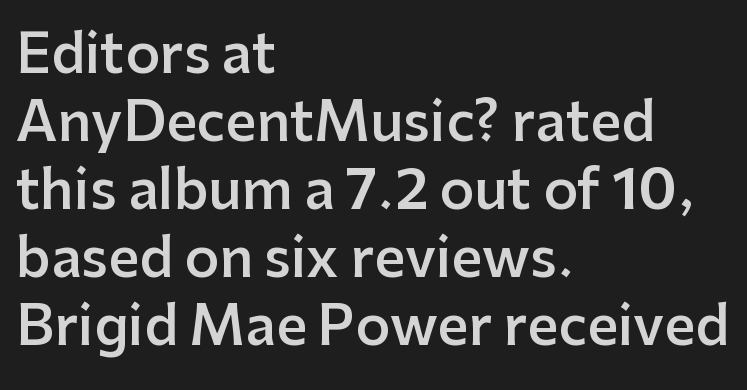
{"serif": "no", "italic": "no", "bold": "semi", "weight": "semibold", "width": "normal", "stroke_contrast": "low", "x_height": "medium", "monospaced": "no", "underline": "no", "align": "left", "line_spacing": "normal", "line_spacing_ratio": 1.26, "letter_spacing": "normal", "letter_spacing_em": 0.0, "glyph_px": 54}
